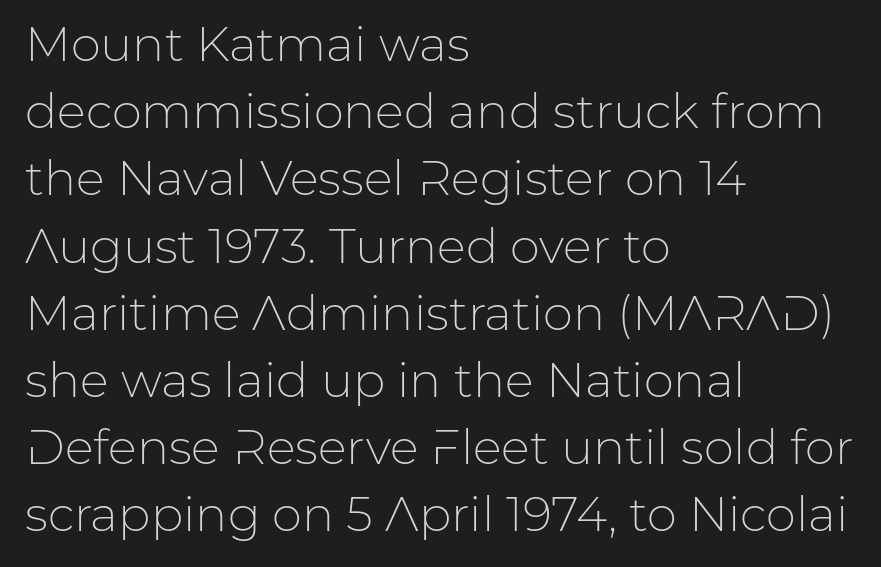
Q: Is the text bold? A: No.
Q: Is the text italic (slanted)? A: No, it is upright.
Q: Is the typeface a serif or a sans-serif typeface? A: Sans-serif.
Q: Is the text underlined? A: No.
Q: How is the paragraph aligned? A: Left-aligned.
Q: Is the spacing between letters normal or unusually wide? A: Normal.
Q: Is the spacing between lines tight, normal or loose? A: Normal.
Q: Width (condensed, normal, or wide)? A: Normal.
Q: Stroke contrast? A: Low.
Q: x-height? A: Medium.
Q: Monospaced? A: No.
